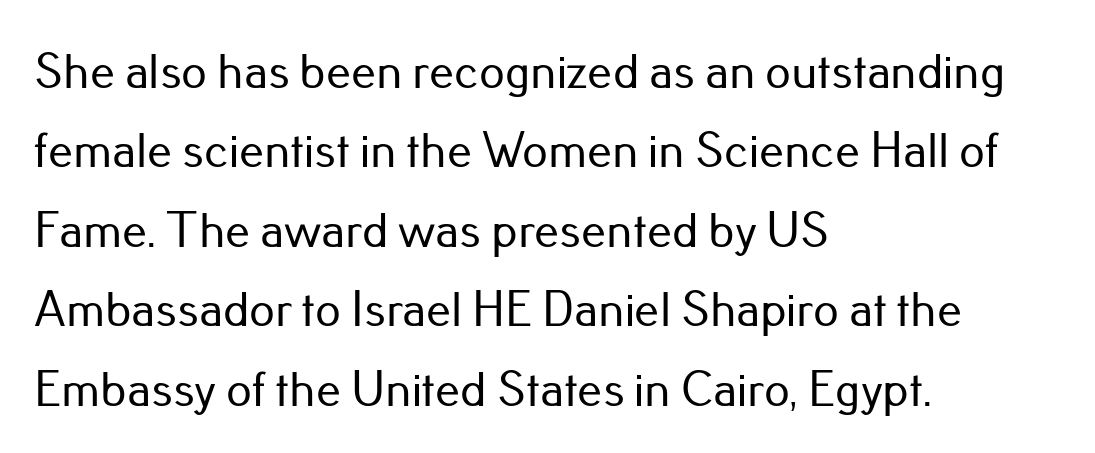
{"serif": "no", "italic": "no", "width": "normal", "stroke_contrast": "low", "x_height": "small", "monospaced": "no", "underline": "no", "align": "left", "line_spacing": "normal", "line_spacing_ratio": 1.59, "letter_spacing": "normal", "letter_spacing_em": 0.0, "glyph_px": 50}
